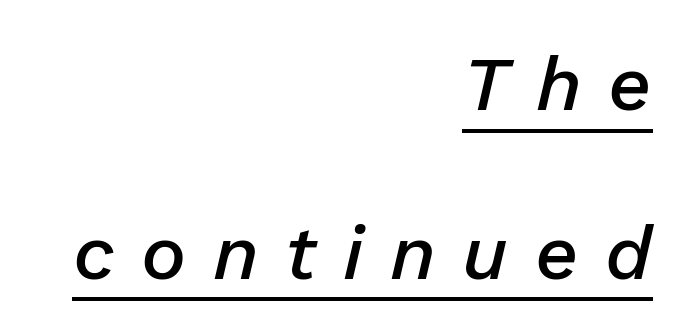
{"italic": "yes", "lean": "right", "slant_degrees": 13, "bold": "semi", "weight": "semibold", "width": "normal", "stroke_contrast": "low", "x_height": "medium", "monospaced": "no", "underline": "yes", "align": "right", "line_spacing": "loose", "line_spacing_ratio": 2.22, "letter_spacing": "wide", "letter_spacing_em": 0.35, "glyph_px": 76}
